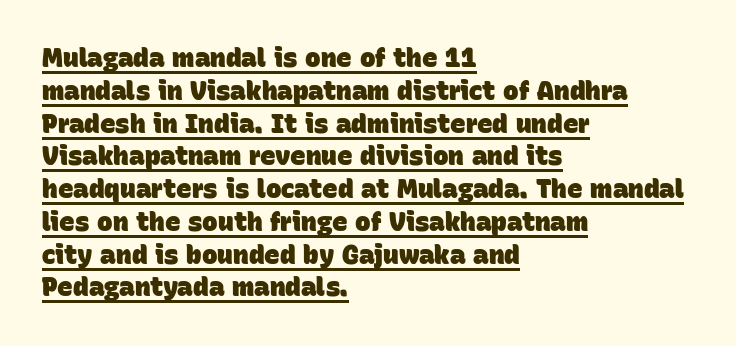
{"bold": "yes", "underline": "yes", "align": "left", "line_spacing": "normal", "line_spacing_ratio": 1.26, "letter_spacing": "normal", "letter_spacing_em": 0.0, "glyph_px": 26}
